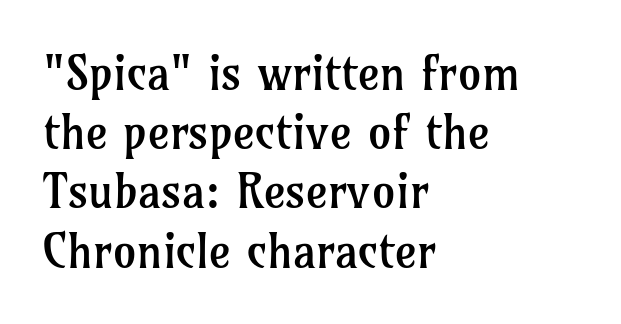
{"serif": "yes", "italic": "no", "bold": "no", "weight": "regular", "width": "normal", "stroke_contrast": "low", "x_height": "medium", "monospaced": "no", "underline": "no", "align": "left", "line_spacing": "normal", "line_spacing_ratio": 1.26, "letter_spacing": "normal", "letter_spacing_em": 0.0, "glyph_px": 47}
